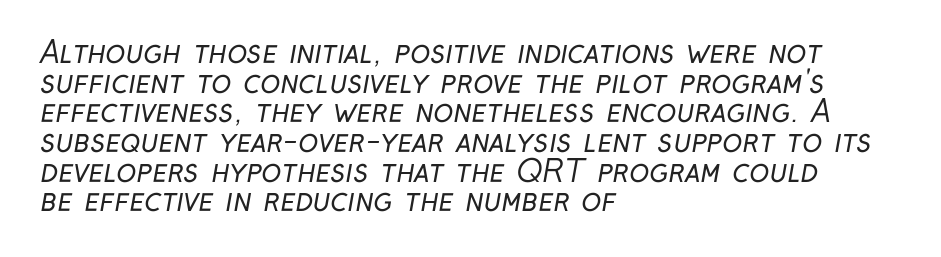
{"serif": "no", "bold": "no", "weight": "regular", "width": "condensed", "stroke_contrast": "low", "x_height": "medium", "monospaced": "no", "underline": "no", "align": "left", "line_spacing": "tight", "line_spacing_ratio": 0.99, "letter_spacing": "normal", "letter_spacing_em": 0.0, "glyph_px": 30}
